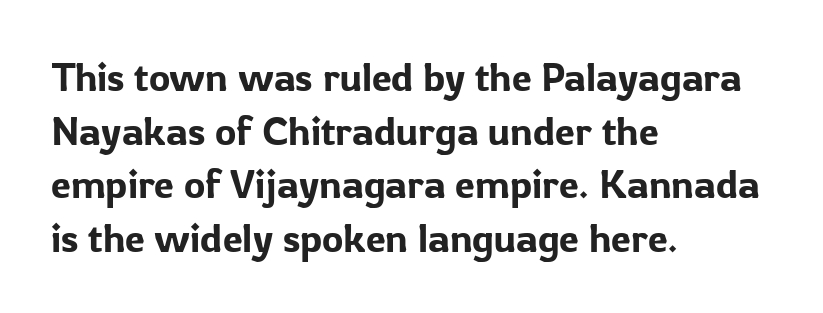
{"serif": "no", "italic": "no", "width": "normal", "stroke_contrast": "low", "x_height": "medium", "monospaced": "no", "underline": "no", "align": "left", "line_spacing": "normal", "line_spacing_ratio": 1.34, "letter_spacing": "normal", "letter_spacing_em": 0.0, "glyph_px": 40}
